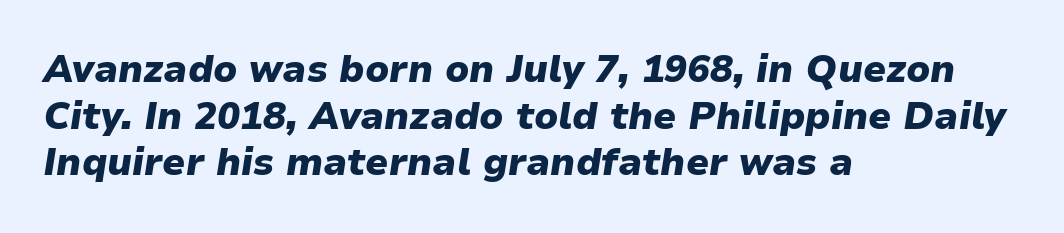
Q: Is the text bold? A: Yes.
Q: Is the text italic (slanted)? A: Yes, it leans right by about 9 degrees.
Q: Is the text underlined? A: No.
Q: How is the paragraph aligned? A: Left-aligned.
Q: Is the spacing between letters normal or unusually wide? A: Normal.
Q: Width (condensed, normal, or wide)? A: Normal.
Q: Stroke contrast? A: Low.
Q: x-height? A: Medium.
Q: Monospaced? A: No.
